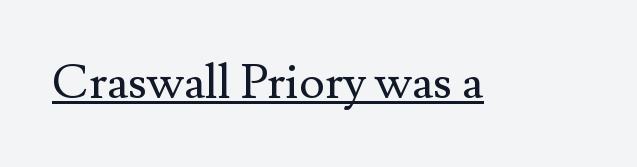
Q: Is the text bold? A: No.
Q: Is the text italic (slanted)? A: No, it is upright.
Q: Is the typeface a serif or a sans-serif typeface? A: Serif.
Q: Is the text underlined? A: Yes.
Q: Is the spacing between letters normal or unusually wide? A: Normal.
Q: Width (condensed, normal, or wide)? A: Normal.
Q: Stroke contrast? A: Medium.
Q: x-height? A: Small.
Q: Monospaced? A: No.
